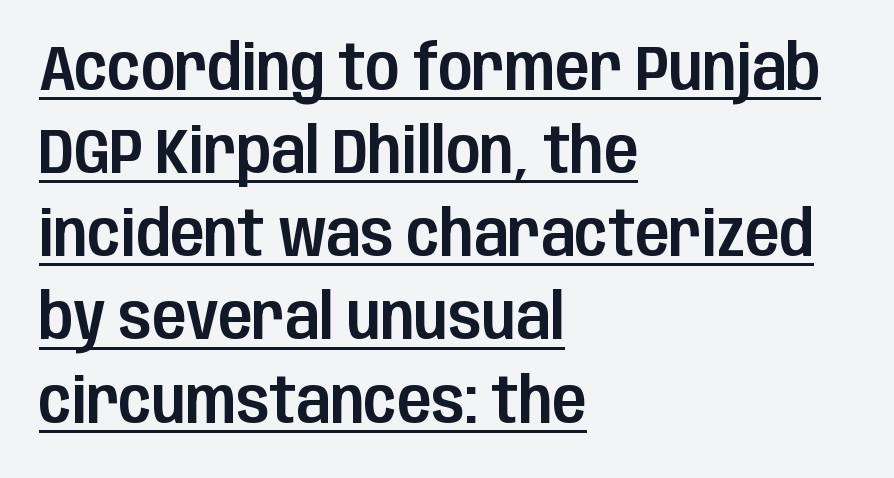
Q: Is the text italic (slanted)? A: No, it is upright.
Q: Is the typeface a serif or a sans-serif typeface? A: Sans-serif.
Q: Is the text underlined? A: Yes.
Q: How is the paragraph aligned? A: Left-aligned.
Q: Is the spacing between letters normal or unusually wide? A: Normal.
Q: Is the spacing between lines tight, normal or loose? A: Normal.
Q: Width (condensed, normal, or wide)? A: Condensed.
Q: Stroke contrast? A: Low.
Q: x-height? A: Large.
Q: Monospaced? A: No.
